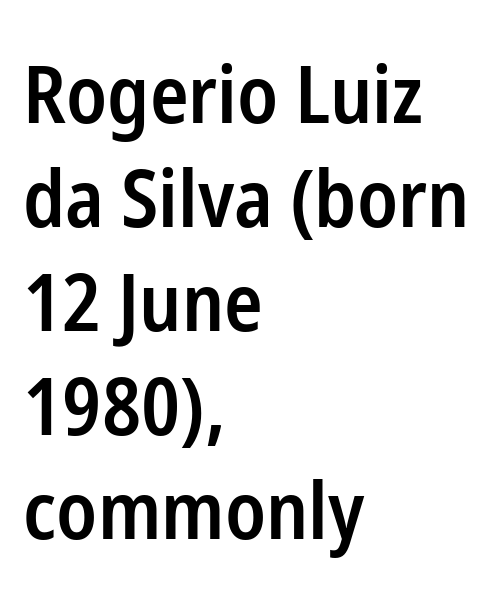
The image shows 80 px semibold, condensed sans-serif type, upright; set left-aligned, normal line spacing (1.3x), normal letter spacing, not underlined; low stroke contrast and a medium x-height.
